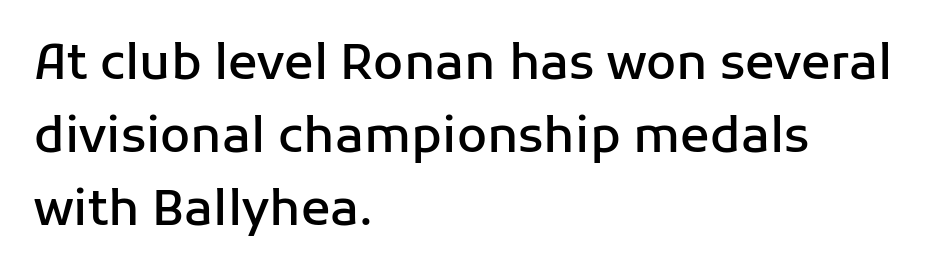
Quick note: not italic, upright. The passage shown is typed in a proportional face where columns would drift. Teacher's note: observe the even left margin — that is flush-left alignment. The line texture is even and compact thanks to regular tracking.
